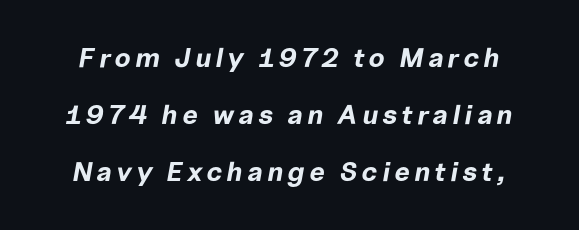
The image shows 27 px bold type, italic (leaning right); set loose line spacing (2.12x), not underlined.
